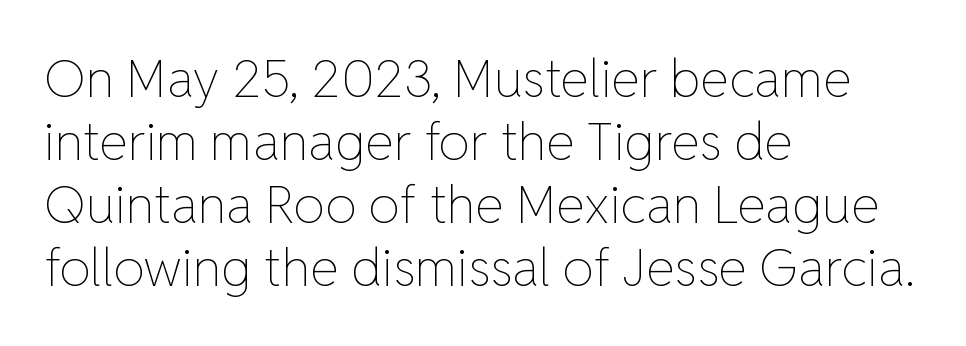
{"italic": "no", "bold": "no", "weight": "thin", "width": "normal", "stroke_contrast": "low", "x_height": "medium", "monospaced": "no", "underline": "no", "align": "left", "line_spacing_ratio": 1.21, "letter_spacing": "normal", "letter_spacing_em": 0.0, "glyph_px": 52}
